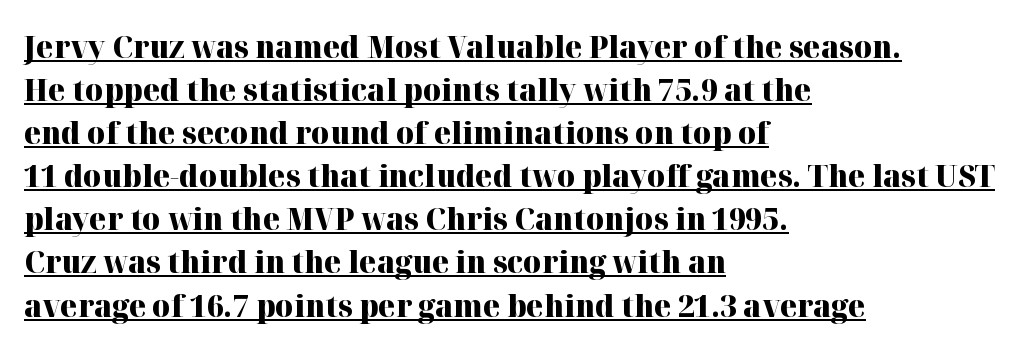
The image shows 31 px heavy serif type, upright; set left-aligned, normal line spacing (1.39x), normal letter spacing, underlined; high stroke contrast and a medium x-height.
